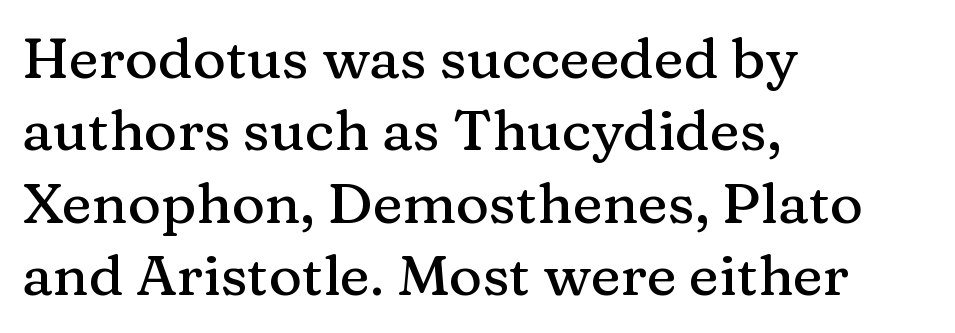
Q: Is the text italic (slanted)? A: No, it is upright.
Q: Is the typeface a serif or a sans-serif typeface? A: Serif.
Q: Is the text underlined? A: No.
Q: How is the paragraph aligned? A: Left-aligned.
Q: Is the spacing between letters normal or unusually wide? A: Normal.
Q: Is the spacing between lines tight, normal or loose? A: Normal.
Q: Width (condensed, normal, or wide)? A: Normal.
Q: Stroke contrast? A: Medium.
Q: x-height? A: Medium.
Q: Monospaced? A: No.
